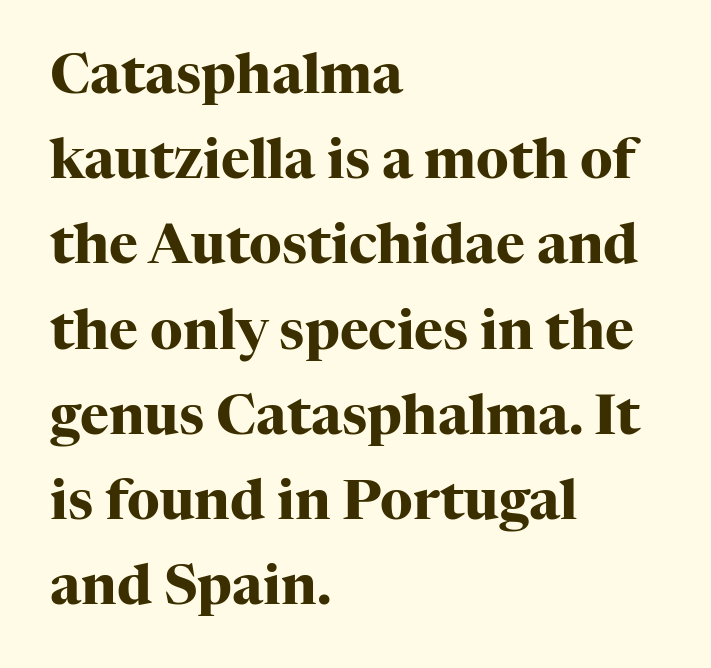
Just letters on the line, the space beneath them empty. Do the characters align in a grid? No, the font is proportional. Is the block centered? No — it sits flush against the left margin. In terms of letterform style, serifs are clearly present. Upright lettering throughout. What's the leading like? Ordinary, nothing unusual.
